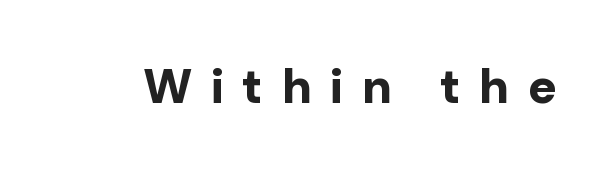
Notice how thick the strokes are: this is what a full bold looks like. The tracking jumps out immediately: characters are airy and widely separated. Spacing verdict: proportional, widths tailored to each character. The letters stand upright; this is a roman face.
